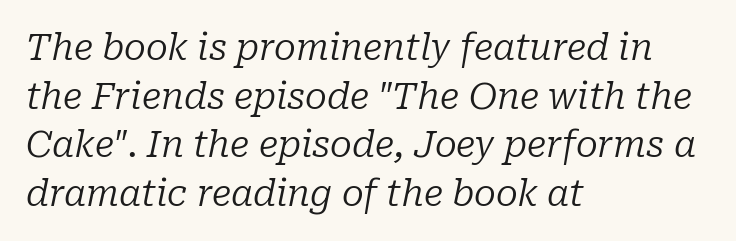
{"serif": "yes", "italic": "yes", "lean": "right", "slant_degrees": 10, "bold": "no", "weight": "regular", "width": "normal", "stroke_contrast": "low", "x_height": "medium", "monospaced": "no", "underline": "no", "align": "left", "line_spacing": "normal", "line_spacing_ratio": 1.35, "letter_spacing": "normal", "letter_spacing_em": 0.0, "glyph_px": 36}
